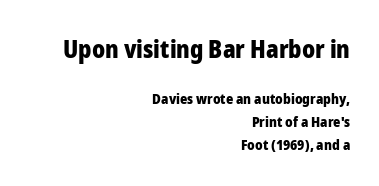
Q: Is the text bold? A: Yes.
Q: Is the text italic (slanted)? A: No, it is upright.
Q: Is the text underlined? A: No.
Q: How is the paragraph aligned? A: Right-aligned.
Q: Is the spacing between letters normal or unusually wide? A: Normal.
Q: Is the spacing between lines tight, normal or loose? A: Normal.
Q: Which block of text is set in a larger size, the first (top) or the second (bottom)? A: The first (top) one.
